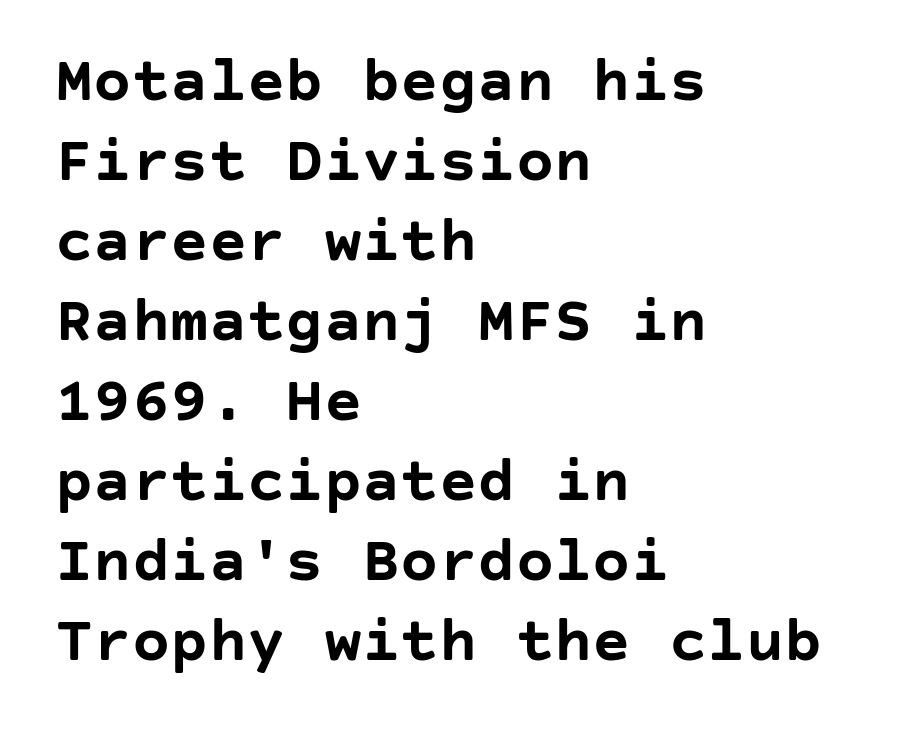
The image shows 64 px semibold sans-serif type, upright; set left-aligned, normal line spacing (1.25x), normal letter spacing, not underlined; low stroke contrast and a large x-height.
